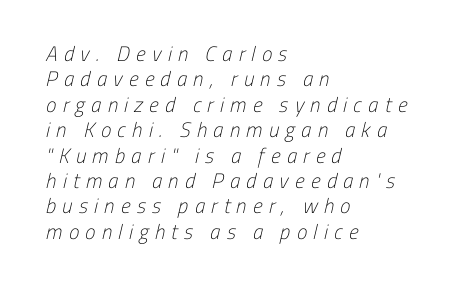
Q: Is the text bold? A: No.
Q: Is the text underlined? A: No.
Q: How is the paragraph aligned? A: Left-aligned.
Q: Is the spacing between letters normal or unusually wide? A: Unusually wide.
